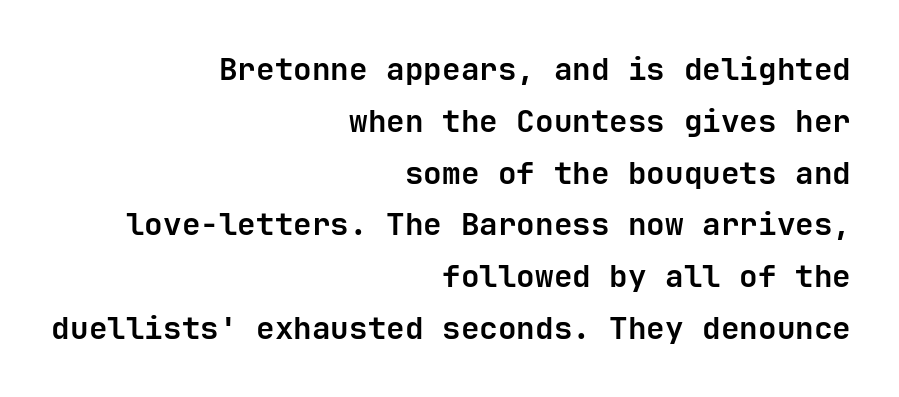
Q: Is the text bold? A: Yes.
Q: Is the text italic (slanted)? A: No, it is upright.
Q: Is the typeface a serif or a sans-serif typeface? A: Sans-serif.
Q: Is the text underlined? A: No.
Q: How is the paragraph aligned? A: Right-aligned.
Q: Is the spacing between letters normal or unusually wide? A: Normal.
Q: Is the spacing between lines tight, normal or loose? A: Normal.
Q: Width (condensed, normal, or wide)? A: Normal.
Q: Stroke contrast? A: Low.
Q: x-height? A: Medium.
Q: Monospaced? A: Yes.
